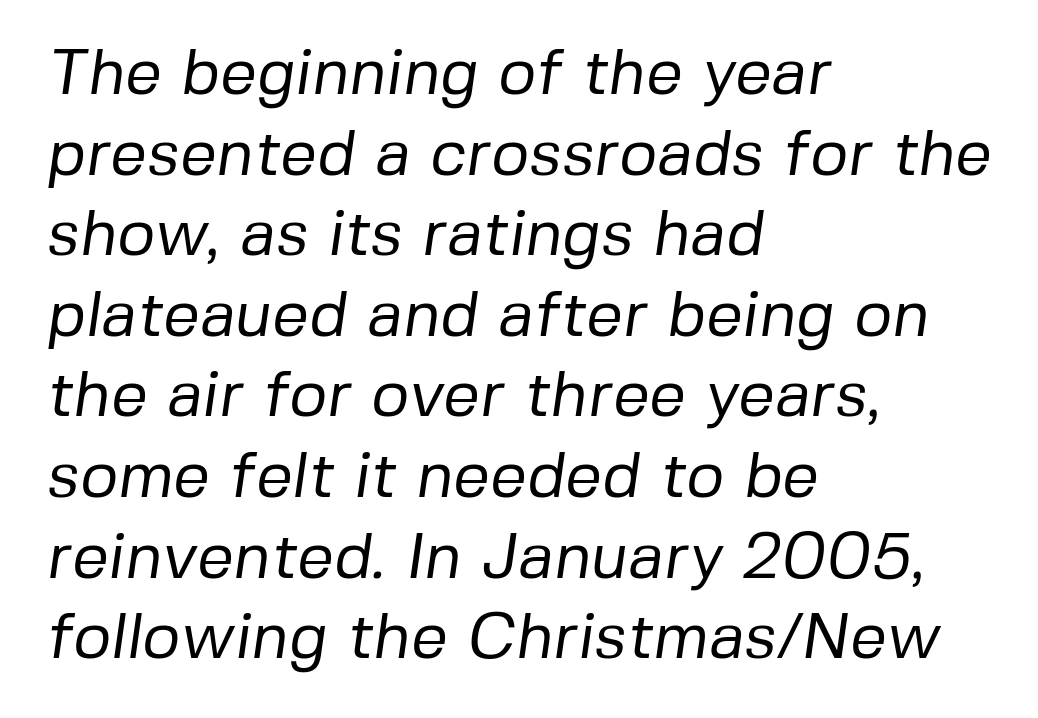
The image shows 65 px regular-weight sans-serif type; set left-aligned, line spacing 1.24x, normal letter spacing, not underlined; low stroke contrast and a medium x-height.
